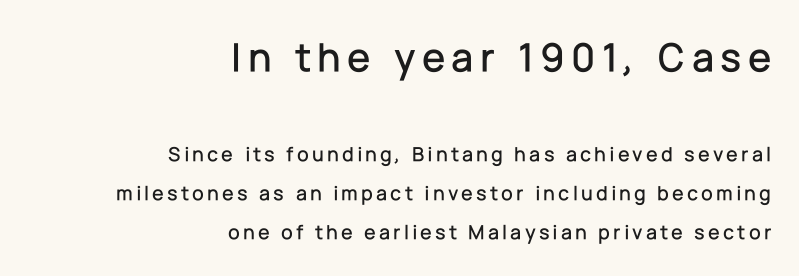
Q: Is the text italic (slanted)? A: No, it is upright.
Q: Is the typeface a serif or a sans-serif typeface? A: Sans-serif.
Q: Is the text underlined? A: No.
Q: How is the paragraph aligned? A: Right-aligned.
Q: Which block of text is set in a larger size, the first (top) or the second (bottom)? A: The first (top) one.
Q: Width (condensed, normal, or wide)? A: Normal.
Q: Stroke contrast? A: Low.
Q: x-height? A: Medium.
Q: Monospaced? A: No.
